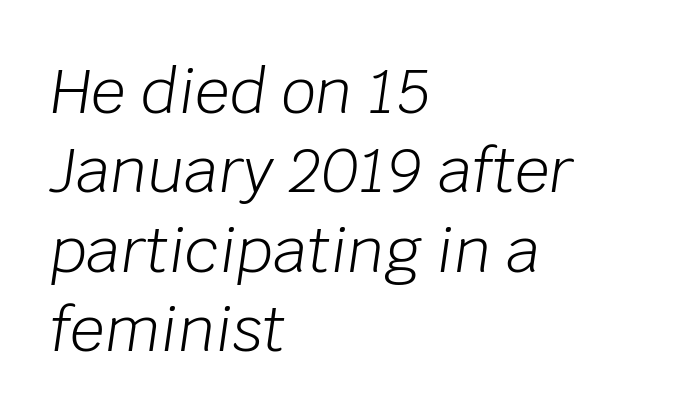
The image shows 61 px light type, italic (leaning right); set left-aligned, normal line spacing (1.3x), normal letter spacing, not underlined; low stroke contrast and a large x-height.
